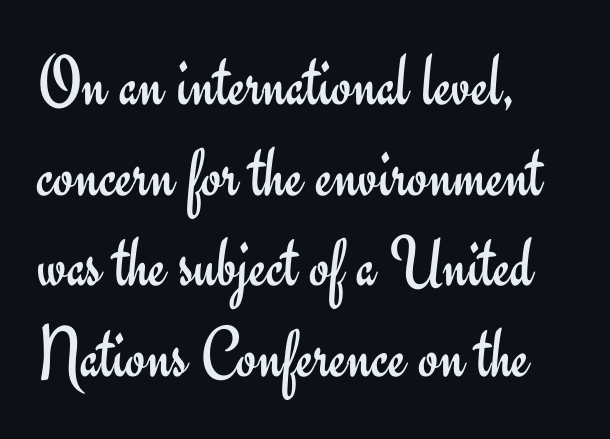
The area under the type is left untouched. These lines are composed in type without serifs. Compared with a centered layout, this one pins lines to the left instead. How are the letters spaced? Ordinarily, with no added tracking.
